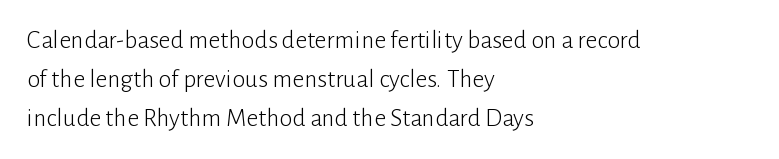
Q: Is the text bold? A: No.
Q: Is the text italic (slanted)? A: No, it is upright.
Q: Is the text underlined? A: No.
Q: How is the paragraph aligned? A: Left-aligned.
Q: Is the spacing between letters normal or unusually wide? A: Normal.
Q: Is the spacing between lines tight, normal or loose? A: Normal.
